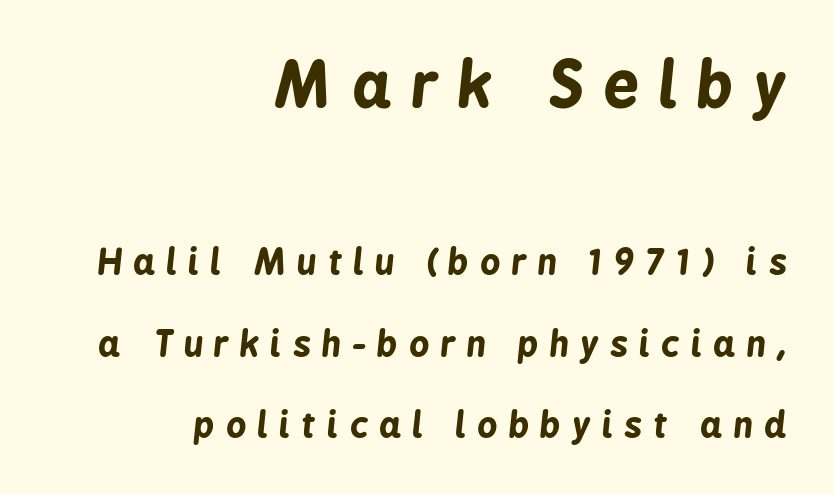
{"italic": "yes", "lean": "right", "slant_degrees": 6, "bold": "yes", "weight": "bold", "width": "condensed", "stroke_contrast": "low", "x_height": "medium", "monospaced": "no", "underline": "no", "align": "right", "line_spacing": "loose", "line_spacing_ratio": 2.32, "letter_spacing": "wide", "letter_spacing_em": 0.33, "larger_block": "first", "size_ratio": 1.77, "glyph_px": 62}
